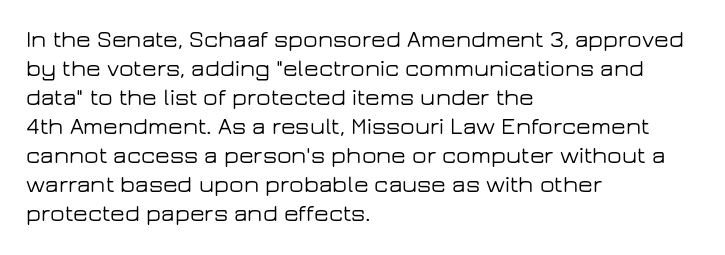
The image shows 24 px text type, upright; set left-aligned, line spacing 1.21x, normal letter spacing, not underlined.
